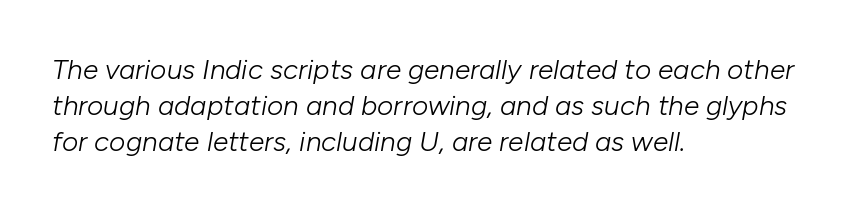
{"italic": "yes", "lean": "right", "slant_degrees": 10, "bold": "no", "weight": "light", "width": "normal", "stroke_contrast": "low", "x_height": "medium", "monospaced": "no", "underline": "no", "align": "left", "line_spacing": "normal", "line_spacing_ratio": 1.28, "letter_spacing": "normal", "letter_spacing_em": 0.0, "glyph_px": 28}
